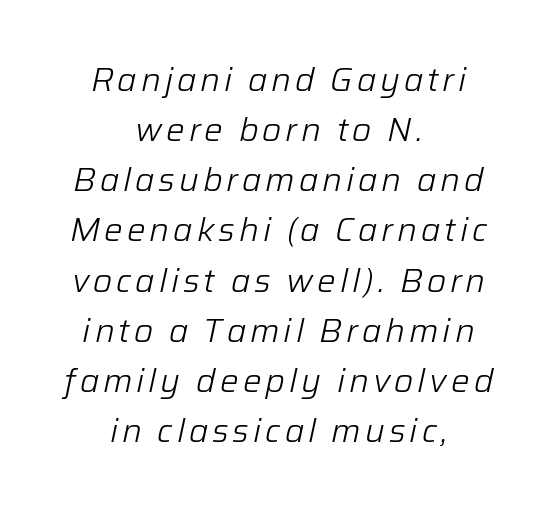
{"italic": "yes", "lean": "right", "slant_degrees": 12, "bold": "no", "weight": "light", "width": "normal", "stroke_contrast": "low", "x_height": "medium", "monospaced": "no", "underline": "no", "align": "center", "line_spacing": "normal", "line_spacing_ratio": 1.52, "glyph_px": 33}
